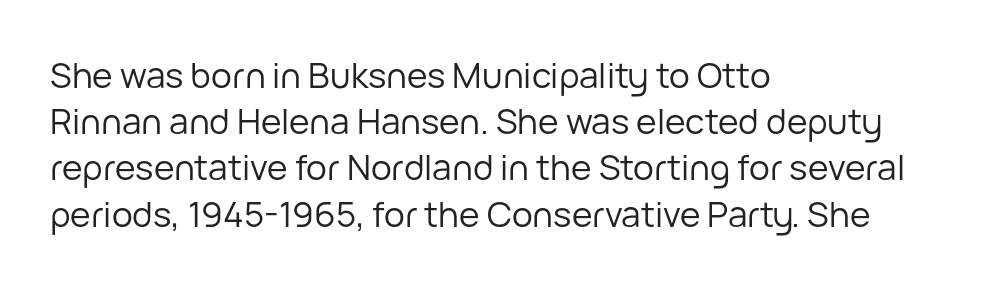
Q: Is the text bold? A: No.
Q: Is the text italic (slanted)? A: No, it is upright.
Q: Is the typeface a serif or a sans-serif typeface? A: Sans-serif.
Q: Is the text underlined? A: No.
Q: How is the paragraph aligned? A: Left-aligned.
Q: Is the spacing between letters normal or unusually wide? A: Normal.
Q: Is the spacing between lines tight, normal or loose? A: Normal.
Q: Width (condensed, normal, or wide)? A: Normal.
Q: Stroke contrast? A: Low.
Q: x-height? A: Medium.
Q: Monospaced? A: No.
